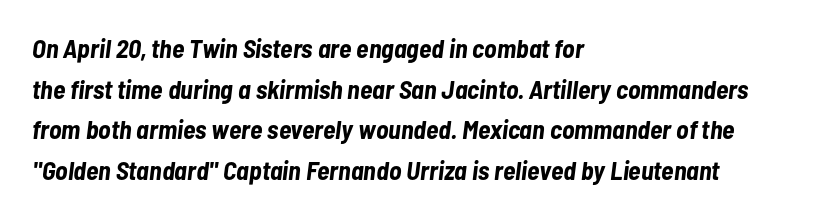
Q: Is the text bold? A: Yes.
Q: Is the text italic (slanted)? A: Yes, it leans right by about 7 degrees.
Q: Is the text underlined? A: No.
Q: How is the paragraph aligned? A: Left-aligned.
Q: Is the spacing between letters normal or unusually wide? A: Normal.
Q: Is the spacing between lines tight, normal or loose? A: Normal.
